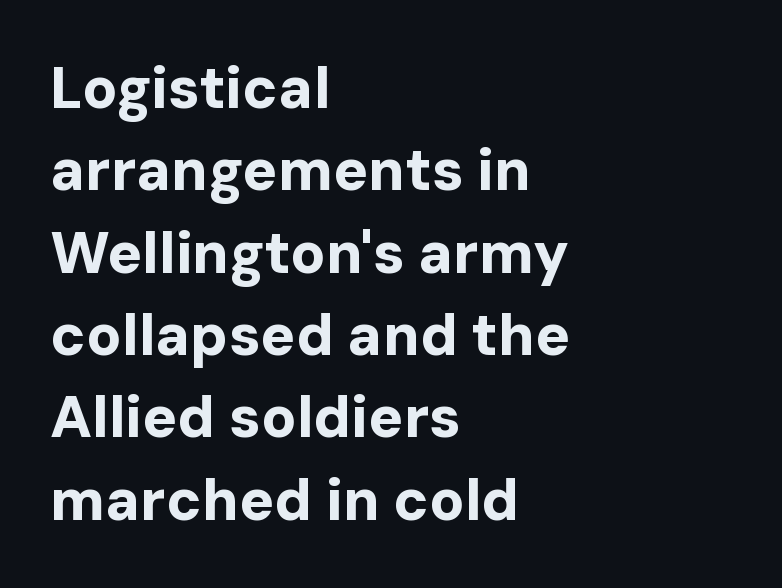
{"serif": "no", "italic": "no", "bold": "yes", "weight": "bold", "width": "normal", "stroke_contrast": "low", "x_height": "medium", "monospaced": "no", "underline": "no", "align": "left", "line_spacing": "normal", "line_spacing_ratio": 1.42, "letter_spacing": "normal", "letter_spacing_em": 0.0, "glyph_px": 58}
